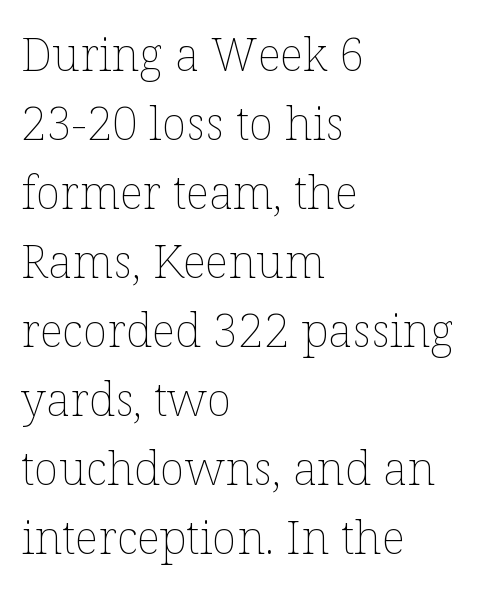
{"italic": "no", "bold": "no", "weight": "thin", "width": "normal", "stroke_contrast": "low", "x_height": "medium", "monospaced": "no", "underline": "no", "align": "left", "line_spacing": "normal", "line_spacing_ratio": 1.5, "letter_spacing": "normal", "letter_spacing_em": 0.0, "glyph_px": 46}
